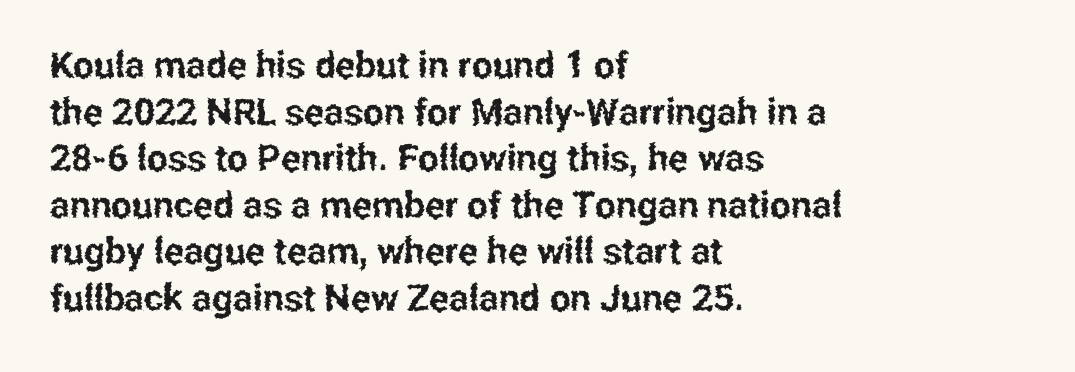
{"serif": "no", "italic": "no", "width": "condensed", "stroke_contrast": "low", "x_height": "medium", "monospaced": "no", "underline": "no", "align": "left", "line_spacing": "normal", "line_spacing_ratio": 1.26, "letter_spacing": "normal", "letter_spacing_em": 0.0, "glyph_px": 37}
